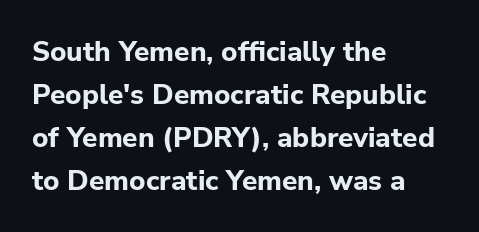
{"serif": "no", "italic": "no", "bold": "yes", "weight": "bold", "width": "normal", "stroke_contrast": "low", "x_height": "medium", "monospaced": "no", "underline": "no", "align": "left", "line_spacing": "normal", "line_spacing_ratio": 1.53, "letter_spacing": "normal", "letter_spacing_em": 0.0, "glyph_px": 28}
